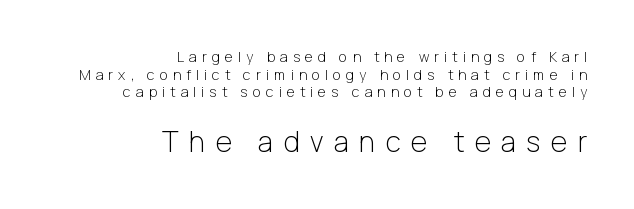
The image shows 28 px light sans-serif type, upright; set right-aligned, normal line spacing (1.26x), unusually wide letter spacing (+0.37 em), not underlined; the second (bottom) block is 2.0x larger; low stroke contrast and a medium x-height.
